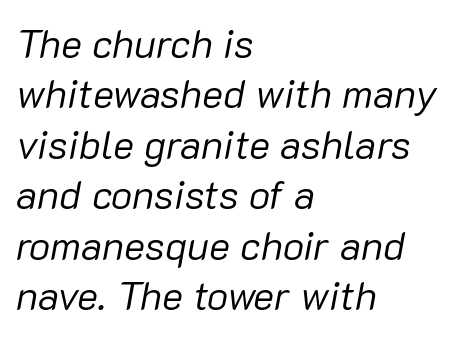
{"italic": "yes", "lean": "right", "slant_degrees": 10, "bold": "no", "weight": "regular", "width": "normal", "stroke_contrast": "low", "x_height": "medium", "monospaced": "no", "underline": "no", "align": "left", "line_spacing": "normal", "line_spacing_ratio": 1.26, "letter_spacing": "normal", "letter_spacing_em": 0.0, "glyph_px": 40}
